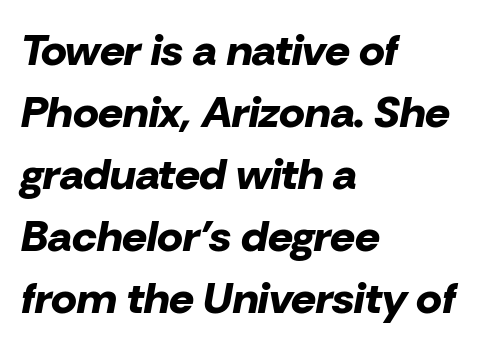
Students, note that the glyphs here touch the page at normal intervals. Is the type bold? Yes — the strokes are clearly thick and heavy. Character widths vary here, with narrow letters taking less room than wide ones. A typesetter would mark this as italic. The paragraph shown leans on its left margin. Underlining? Definitely not there.
